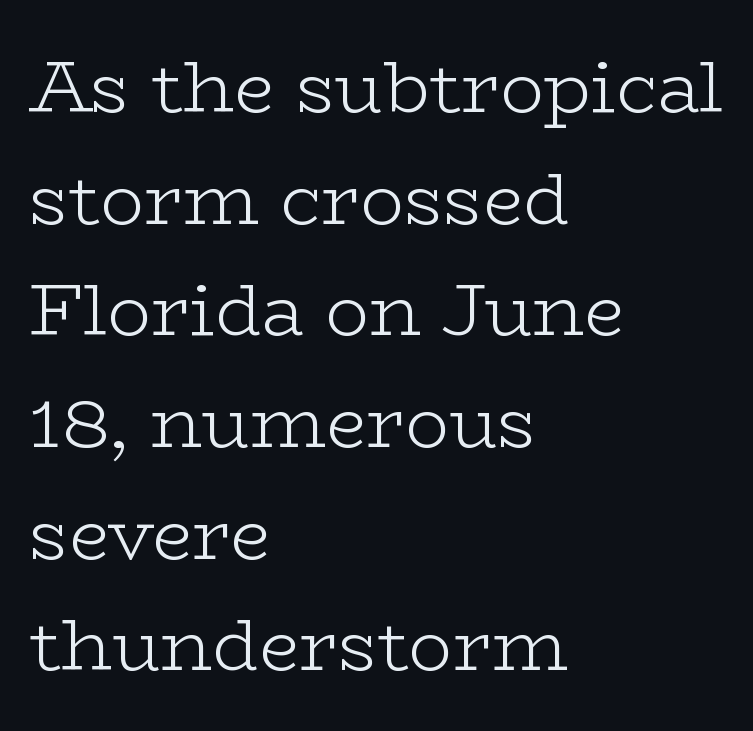
Q: Is the text bold? A: No.
Q: Is the text italic (slanted)? A: No, it is upright.
Q: Is the typeface a serif or a sans-serif typeface? A: Serif.
Q: Is the text underlined? A: No.
Q: How is the paragraph aligned? A: Left-aligned.
Q: Is the spacing between letters normal or unusually wide? A: Normal.
Q: Is the spacing between lines tight, normal or loose? A: Normal.
Q: Width (condensed, normal, or wide)? A: Wide.
Q: Stroke contrast? A: Low.
Q: x-height? A: Medium.
Q: Monospaced? A: No.
